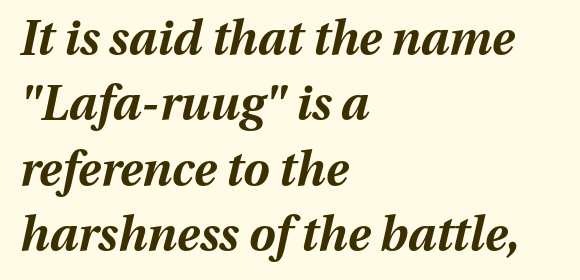
These lines are rendered in a variable-pitch font. Letter spacing: default. The specimen reads as italic at a glance. Summary of weight: heavy, a full bold. These lines stack with their left ends in a neat column. Successive baselines arrive at the customary interval.
